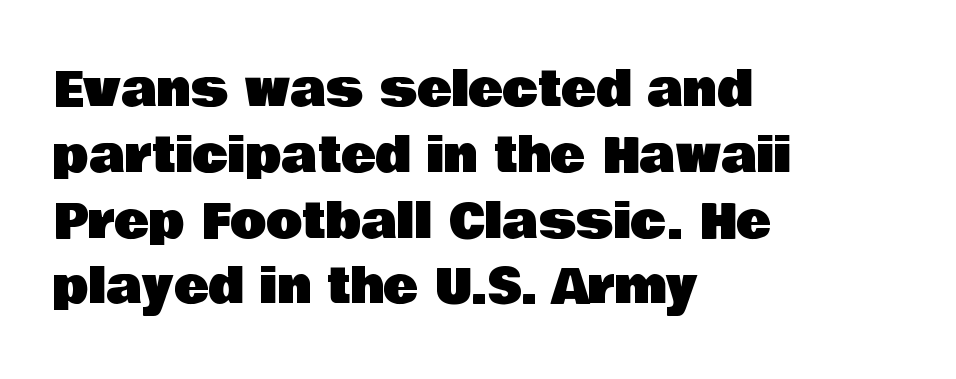
The image shows 47 px sans-serif type, upright; set left-aligned, normal line spacing (1.4x), normal letter spacing, not underlined; low stroke contrast and a large x-height.
